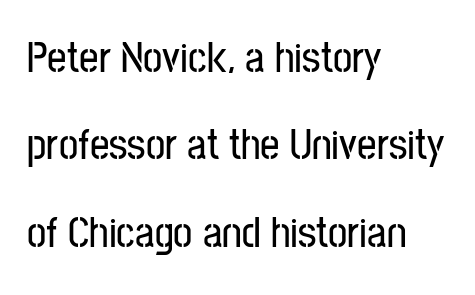
{"serif": "no", "italic": "no", "width": "condensed", "stroke_contrast": "low", "x_height": "medium", "monospaced": "no", "underline": "no", "align": "left", "line_spacing": "loose", "line_spacing_ratio": 2.03, "letter_spacing": "normal", "letter_spacing_em": 0.0, "glyph_px": 43}
